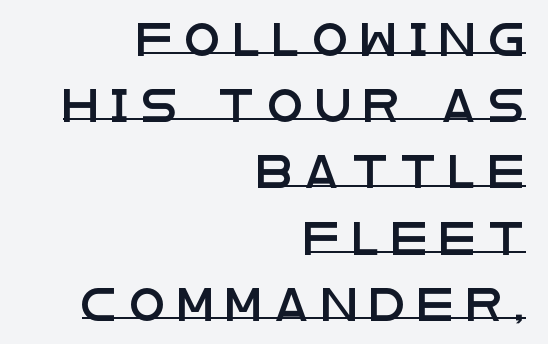
{"serif": "no", "italic": "no", "width": "wide", "stroke_contrast": "low", "x_height": "large", "monospaced": "no", "underline": "yes", "align": "right", "line_spacing": "loose", "line_spacing_ratio": 2.07, "letter_spacing": "wide", "letter_spacing_em": 0.41, "glyph_px": 32}
